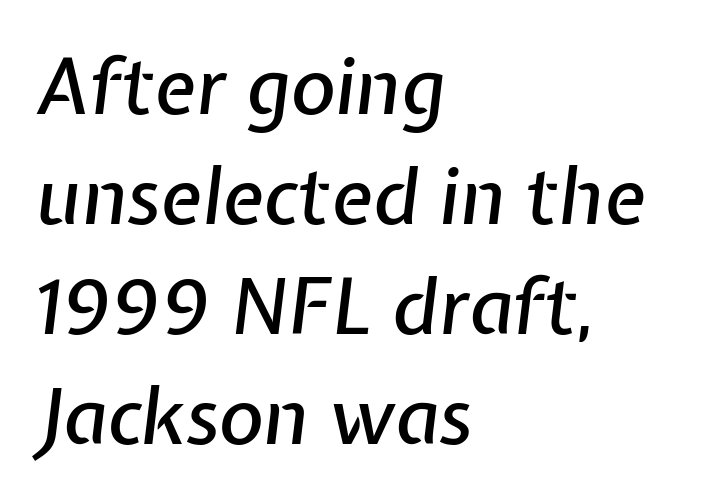
Varying glyph widths throughout — classic text-font behaviour. Does the lettering tilt? It does — this is italic. There is no visible air inserted between adjacent glyphs. A clean baseline with only descenders dipping below it. Left-aligned paragraph, ragged on the right.
